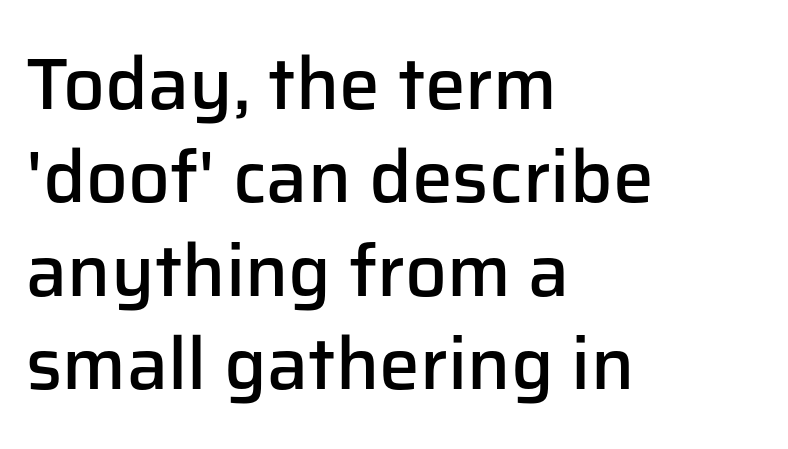
The image shows 73 px semibold sans-serif type, upright; set left-aligned, normal line spacing (1.28x), normal letter spacing, not underlined; low stroke contrast and a medium x-height.
